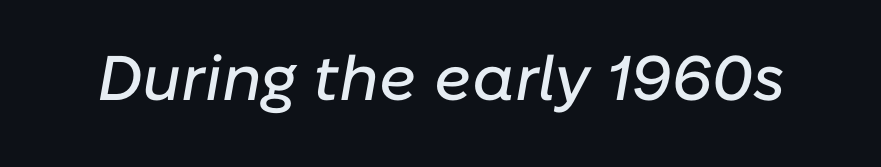
{"italic": "yes", "lean": "right", "slant_degrees": 10, "width": "normal", "stroke_contrast": "low", "x_height": "medium", "monospaced": "no", "underline": "no", "letter_spacing": "normal", "letter_spacing_em": 0.0, "glyph_px": 63}
